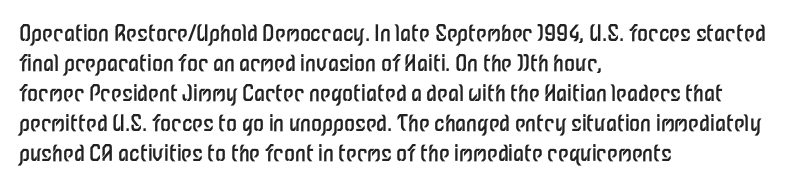
Reading down the column, the eye jumps a familiar distance to each next line. Left-aligned paragraph, ragged on the right. Check under the words: just untouched page. Nope, not italic — everything's standing straight.
